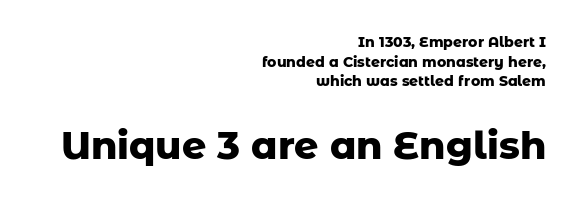
{"serif": "no", "italic": "no", "bold": "yes", "weight": "heavy", "width": "normal", "stroke_contrast": "low", "x_height": "medium", "monospaced": "no", "underline": "no", "align": "right", "line_spacing": "normal", "line_spacing_ratio": 1.4, "letter_spacing": "normal", "letter_spacing_em": 0.0, "larger_block": "second", "size_ratio": 2.71, "glyph_px": 38}
